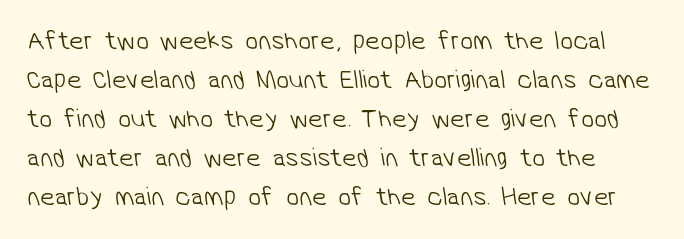
The image shows 26 px text type; set normal line spacing (1.5x), normal letter spacing, not underlined.
